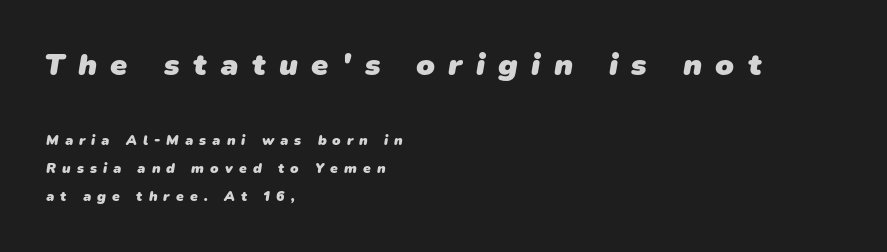
Q: Is the text bold? A: Yes.
Q: Is the typeface a serif or a sans-serif typeface? A: Sans-serif.
Q: Is the text underlined? A: No.
Q: How is the paragraph aligned? A: Left-aligned.
Q: Is the spacing between letters normal or unusually wide? A: Unusually wide.
Q: Is the spacing between lines tight, normal or loose? A: Loose.
Q: Which block of text is set in a larger size, the first (top) or the second (bottom)? A: The first (top) one.
Q: Width (condensed, normal, or wide)? A: Normal.
Q: Stroke contrast? A: Low.
Q: x-height? A: Medium.
Q: Monospaced? A: No.
